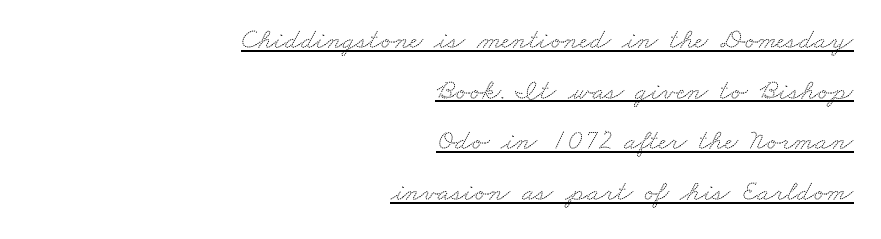
The image shows 29 px wide serif type; set right-aligned, line spacing 1.75x, normal letter spacing, underlined; medium stroke contrast and a small x-height.
